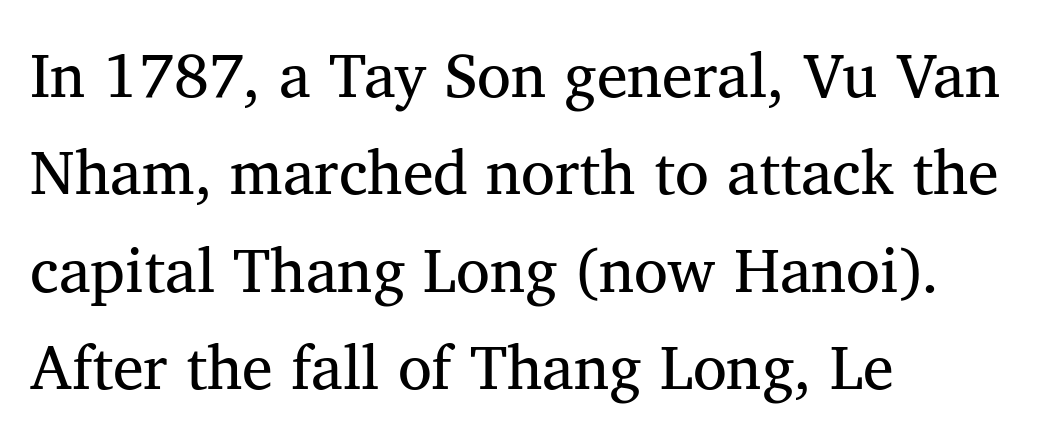
This sample has the flowing, uneven cadence of proportional lettering. The letters stand straight up with perfectly vertical stems. The font family rendered here belongs to the serif group. A clean baseline with only descenders dipping below it.
